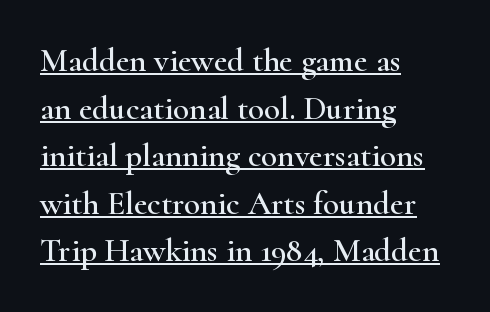
Varying glyph widths throughout — classic text-font behaviour. Every character sits straight up, as roman type does. Students, observe: this is what conventionally led text looks like. Where is the straight margin? On the left. Font category for this specimen: serif. This rendering features underlined lettering.
